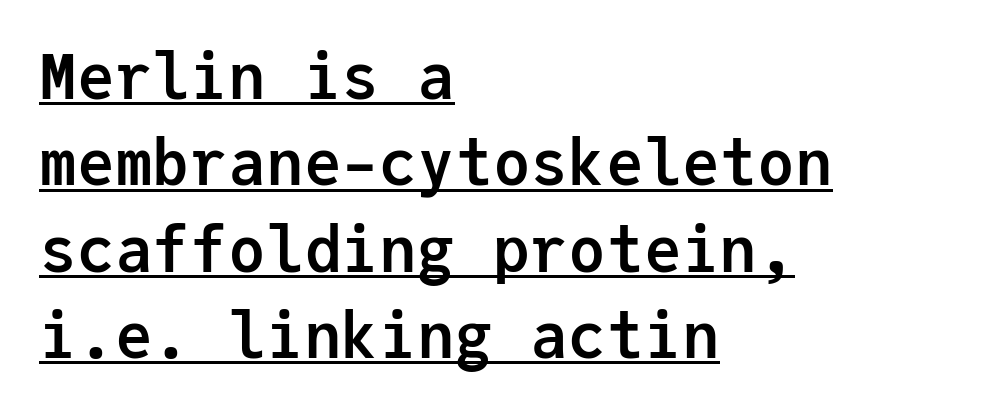
Its strokes are broad and dark, the hallmark of bold type. Somebody hit Ctrl+U on this one — the words are underlined. The lettering holds an erect, upright posture throughout. The rendering uses typewriter-style spacing with identical character cells. Baseline-to-baseline distance is the conventional proportion of letter height. The typeface chosen for these lines omits serifs.
